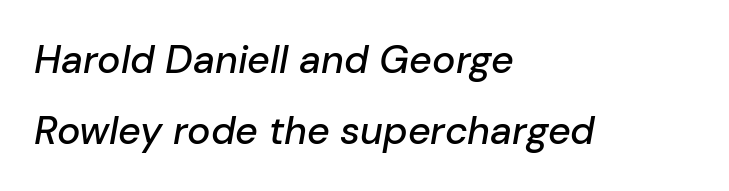
Q: Is the text italic (slanted)? A: Yes, it leans right by about 10 degrees.
Q: Is the text underlined? A: No.
Q: How is the paragraph aligned? A: Left-aligned.
Q: Is the spacing between letters normal or unusually wide? A: Normal.
Q: Width (condensed, normal, or wide)? A: Normal.
Q: Stroke contrast? A: Low.
Q: x-height? A: Medium.
Q: Monospaced? A: No.
